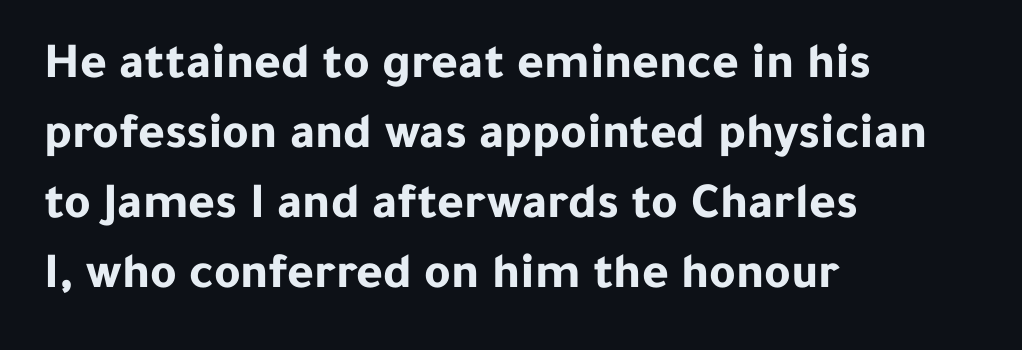
Stroke thickness is high; the sample reads as a true bold. Quick note: not italic, upright. Plain, unruled lines of type. The characters display no serif detailing; their extremities are plain. Looks like regular typesetting: each glyph gets only the width it needs. What stands out about the letter spacing? Nothing — it is the standard amount.
